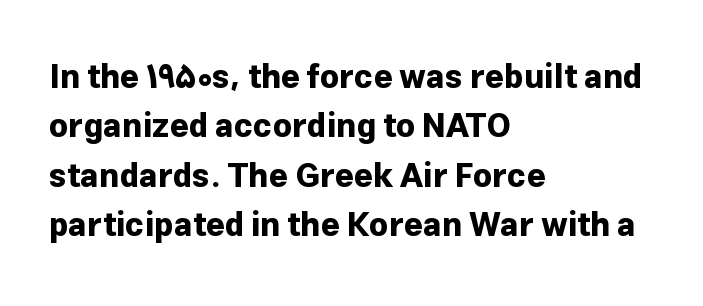
{"serif": "no", "italic": "no", "bold": "yes", "weight": "bold", "width": "normal", "stroke_contrast": "low", "x_height": "medium", "monospaced": "no", "underline": "no", "align": "left", "line_spacing": "normal", "line_spacing_ratio": 1.5, "letter_spacing": "normal", "letter_spacing_em": 0.0, "glyph_px": 33}
